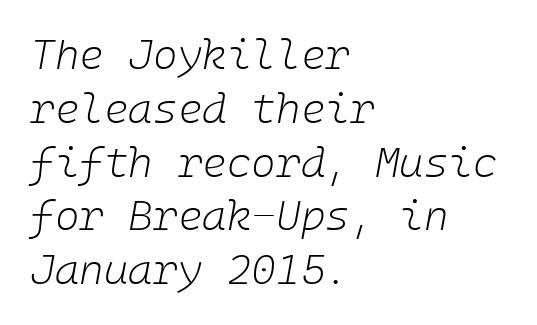
The image shows 42 px light type, italic (leaning right); set left-aligned, normal line spacing (1.28x), normal letter spacing, not underlined; low stroke contrast and a medium x-height.
